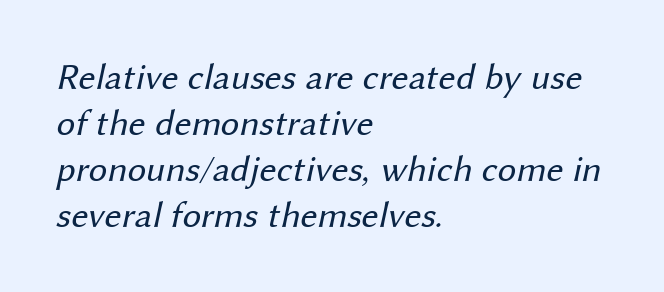
{"serif": "no", "bold": "no", "weight": "regular", "width": "normal", "stroke_contrast": "medium", "x_height": "medium", "monospaced": "no", "underline": "no", "align": "left", "line_spacing_ratio": 1.24, "letter_spacing": "normal", "letter_spacing_em": 0.0, "glyph_px": 37}
